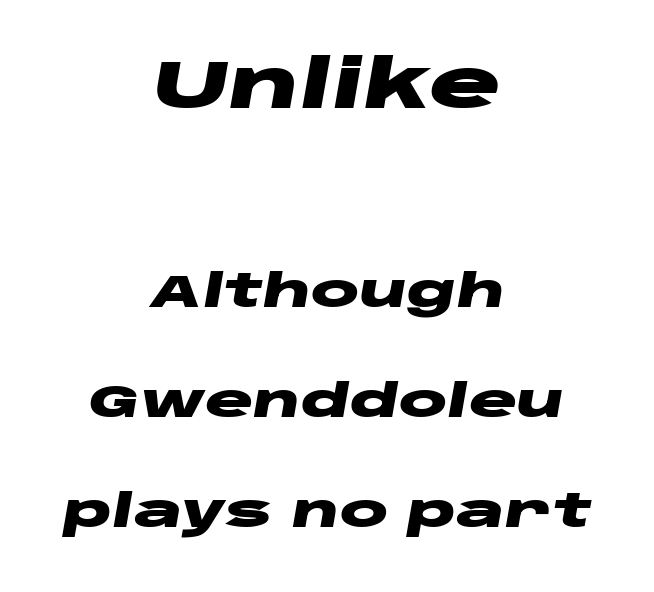
Has an underline been added? It has not. The block of text is sparse from top to bottom, with ample space between rows. Here the designer chose a conventional face with non-uniform glyph widths. There's an unmistakable incline to the writing here. The face used here appears at its bigger size in the upper chunk.
